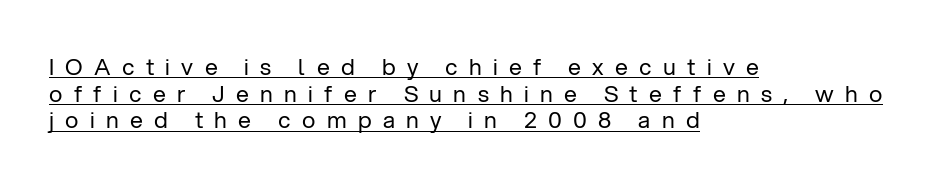
The image shows 23 px text type, upright; set left-aligned, line spacing 1.16x, unusually wide letter spacing (+0.49 em), underlined.
